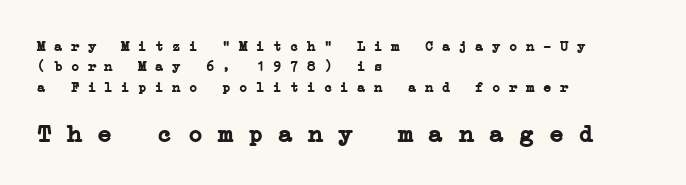
The image shows 25 px bold type; set left-aligned, normal line spacing (1.46x), normal letter spacing, not underlined; the second (bottom) block is 1.79x larger.
